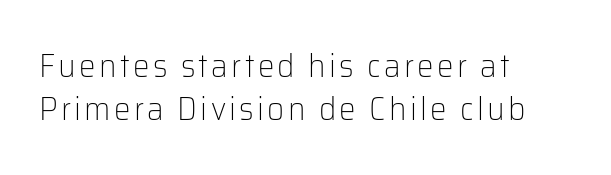
Q: Is the text bold? A: No.
Q: Is the text italic (slanted)? A: No, it is upright.
Q: Is the typeface a serif or a sans-serif typeface? A: Sans-serif.
Q: Is the text underlined? A: No.
Q: How is the paragraph aligned? A: Left-aligned.
Q: Is the spacing between lines tight, normal or loose? A: Normal.
Q: Width (condensed, normal, or wide)? A: Normal.
Q: Stroke contrast? A: Low.
Q: x-height? A: Medium.
Q: Monospaced? A: No.
